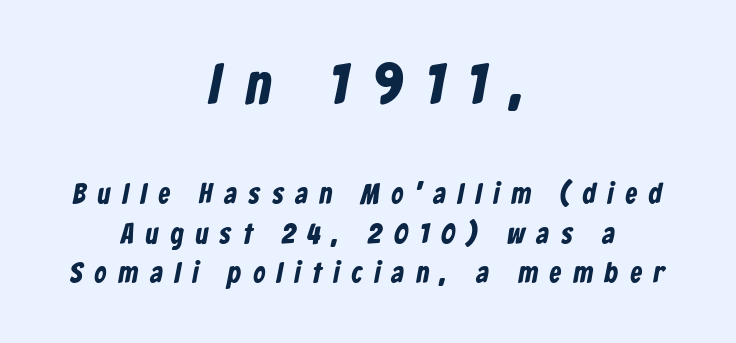
The designer gave the opening block more size than the closing block. The passage is arranged like a title page — every line centered. Does the leading feel generous? No, just average. Type style note: lacks serifs.
